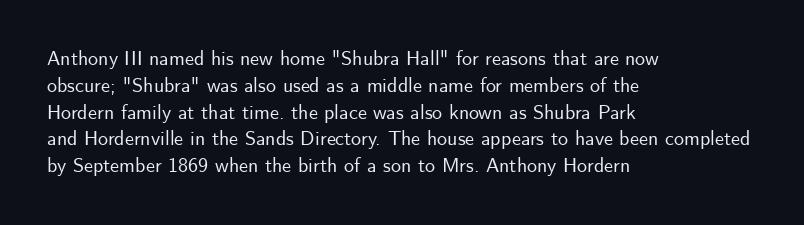
Q: Is the text italic (slanted)? A: No, it is upright.
Q: Is the text underlined? A: No.
Q: How is the paragraph aligned? A: Left-aligned.
Q: Is the spacing between letters normal or unusually wide? A: Normal.
Q: Is the spacing between lines tight, normal or loose? A: Normal.
